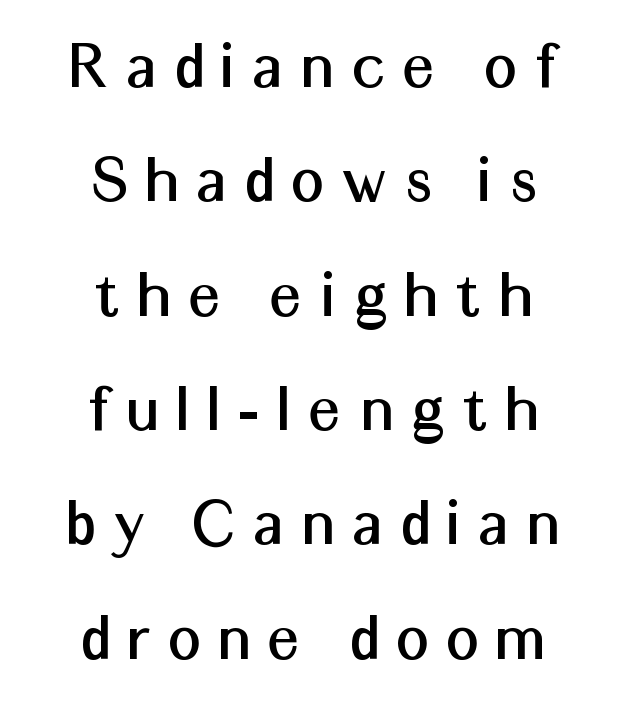
This sample uses expanded letter spacing, leaving extra air between glyphs. The passage shown is typeset with a sans-serif family. These lines are rendered in a variable-pitch font. Leading matches the norm, producing a regular column. The lettering stays uniformly vertical, giving the passage a roman look.
